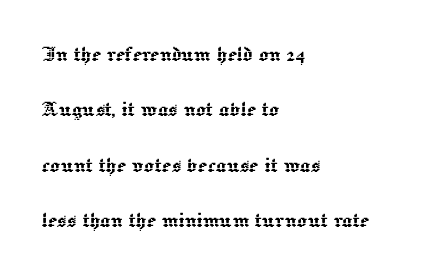
Unmarked baselines from the first word to the last. The vertical gap from one line to the next is large. A typesetter would call this zero additional tracking. A roman cut, with each character standing at attention.
